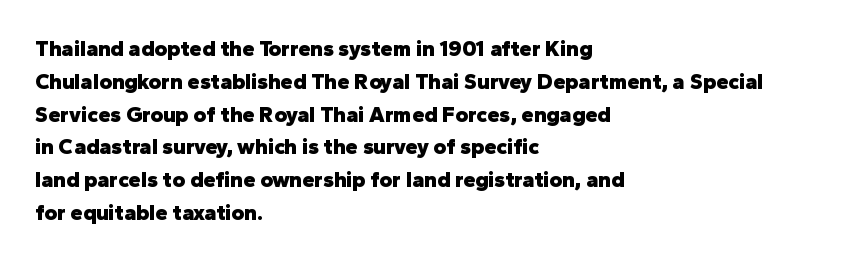
Q: Is the text bold? A: Yes.
Q: Is the text italic (slanted)? A: No, it is upright.
Q: Is the text underlined? A: No.
Q: How is the paragraph aligned? A: Left-aligned.
Q: Is the spacing between letters normal or unusually wide? A: Normal.
Q: Is the spacing between lines tight, normal or loose? A: Normal.
